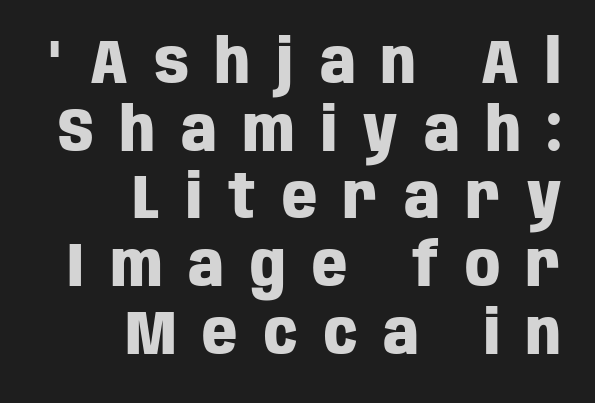
{"serif": "no", "italic": "no", "bold": "yes", "weight": "heavy", "width": "condensed", "stroke_contrast": "low", "x_height": "large", "monospaced": "no", "underline": "no", "align": "right", "line_spacing": "tight", "line_spacing_ratio": 1.11, "letter_spacing": "wide", "letter_spacing_em": 0.43, "glyph_px": 61}
